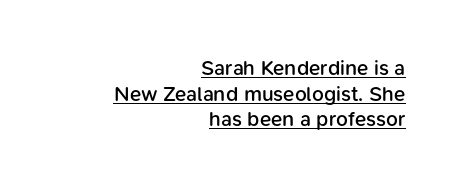
The image shows 21 px text type, upright; set right-aligned, line spacing 1.22x, normal letter spacing, underlined.
